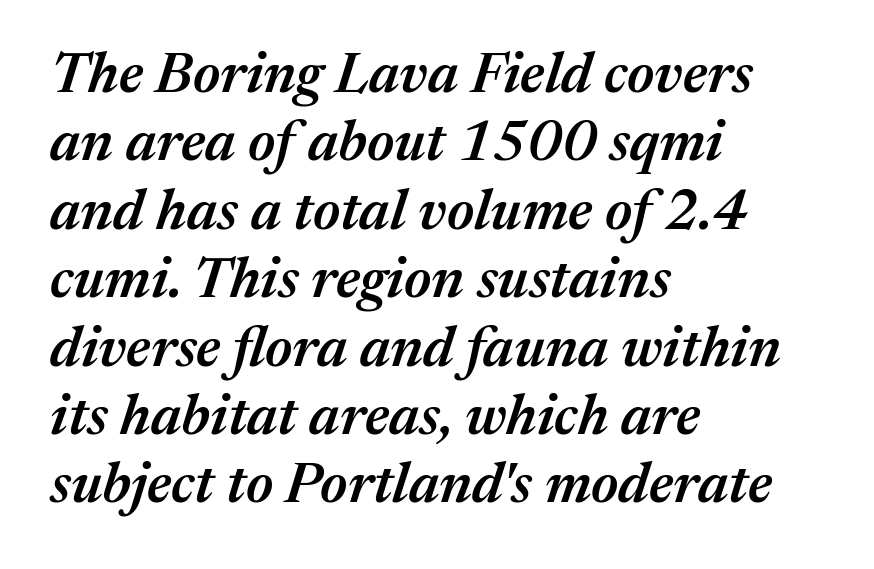
{"italic": "yes", "lean": "right", "slant_degrees": 17, "bold": "semi", "weight": "semibold", "width": "normal", "stroke_contrast": "medium", "x_height": "medium", "monospaced": "no", "underline": "no", "align": "left", "line_spacing_ratio": 1.2, "letter_spacing": "normal", "letter_spacing_em": 0.0, "glyph_px": 57}
